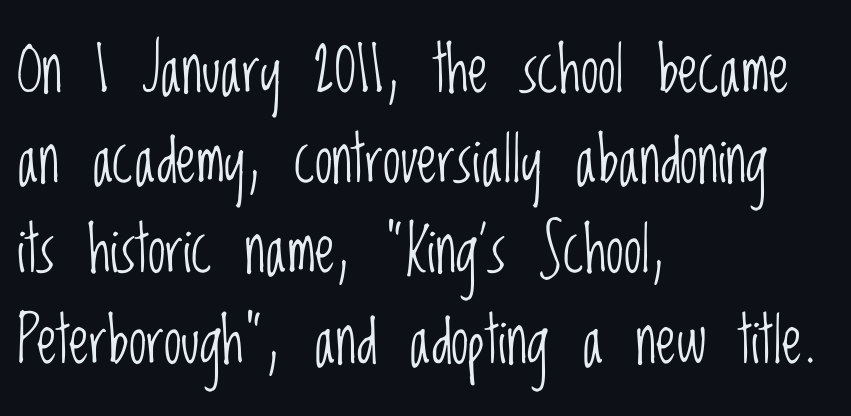
Is there any slant? The stems are plumb. Characters follow at the spacing the type designer built in. Leading matches the norm, producing a regular column. Type style note: lacks serifs. The string is rendered with underlining switched off.
